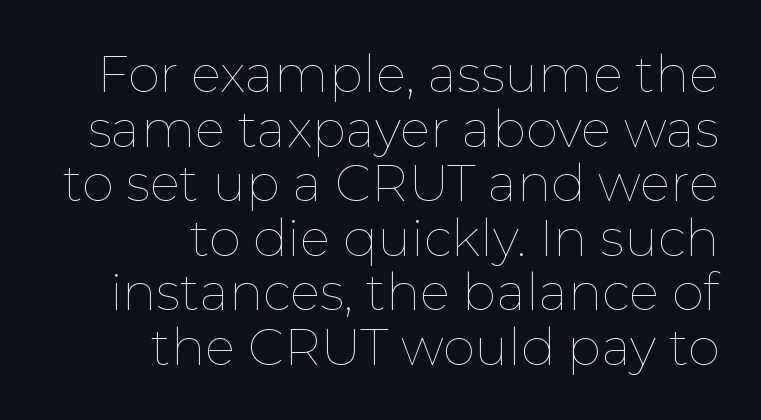
Typeset ragged left — the right edge is the straight one. Is there any slant? The stems are plumb. Horizontal bands of white between lines are thin slivers. The foot of each line stays bare and open.
